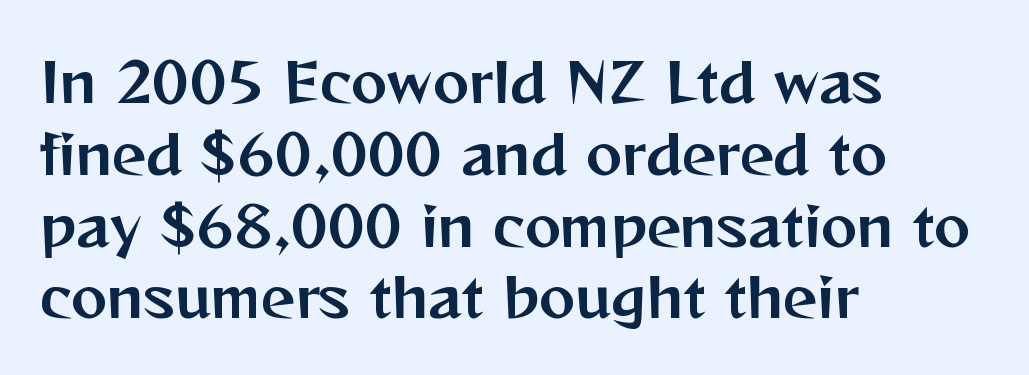
The image shows 54 px sans-serif type, upright; set left-aligned, normal line spacing (1.33x), normal letter spacing, not underlined; medium stroke contrast and a medium x-height.
